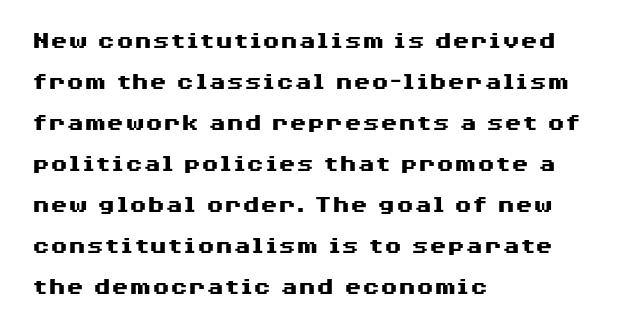
The image shows 26 px bold type, upright; set left-aligned, normal line spacing (1.58x), normal letter spacing, not underlined.
